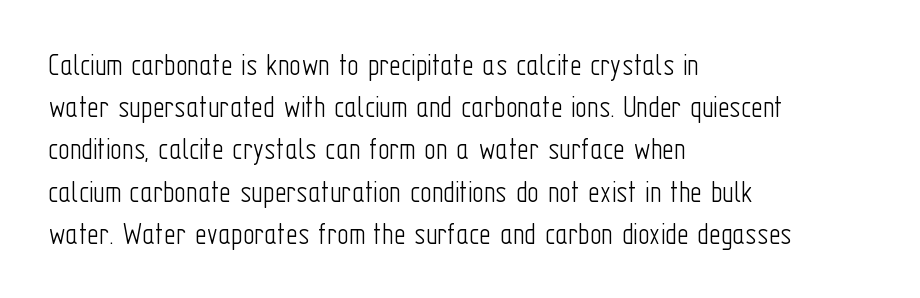
No italicization has been applied; the sample stays upright. These lines are rendered in a variable-pitch font. The font sits on the lighter half of the weight spectrum, regular included. Grotesque or geometric, the face here clearly has no serifs.
